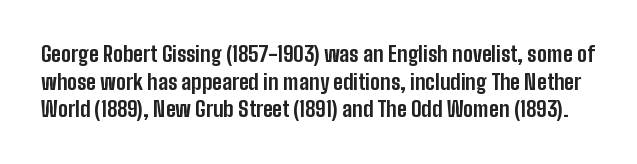
The image shows 21 px bold type, upright; set normal line spacing (1.31x), normal letter spacing, not underlined.
